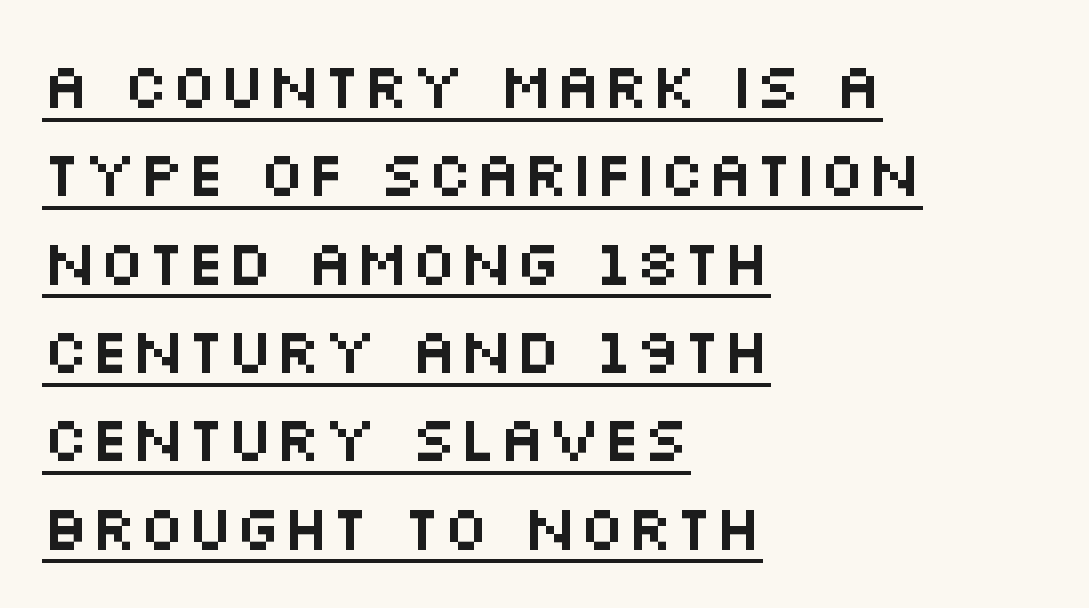
{"serif": "no", "italic": "no", "width": "wide", "stroke_contrast": "medium", "x_height": "large", "monospaced": "no", "underline": "yes", "align": "left", "line_spacing": "normal", "line_spacing_ratio": 1.38, "letter_spacing": "normal", "letter_spacing_em": 0.0, "glyph_px": 64}
